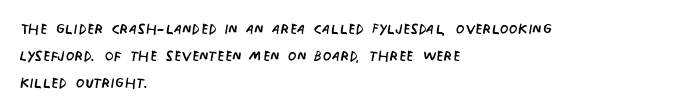
Q: Is the text bold? A: No.
Q: Is the text underlined? A: No.
Q: How is the paragraph aligned? A: Left-aligned.
Q: Is the spacing between letters normal or unusually wide? A: Normal.
Q: Is the spacing between lines tight, normal or loose? A: Normal.
